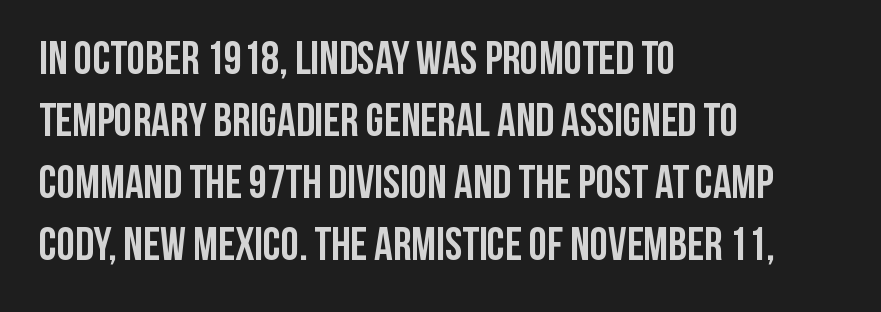
{"serif": "no", "italic": "no", "bold": "yes", "weight": "semibold", "width": "condensed", "stroke_contrast": "low", "x_height": "large", "monospaced": "no", "underline": "no", "align": "left", "line_spacing": "normal", "line_spacing_ratio": 1.35, "letter_spacing": "normal", "letter_spacing_em": 0.0, "glyph_px": 46}
